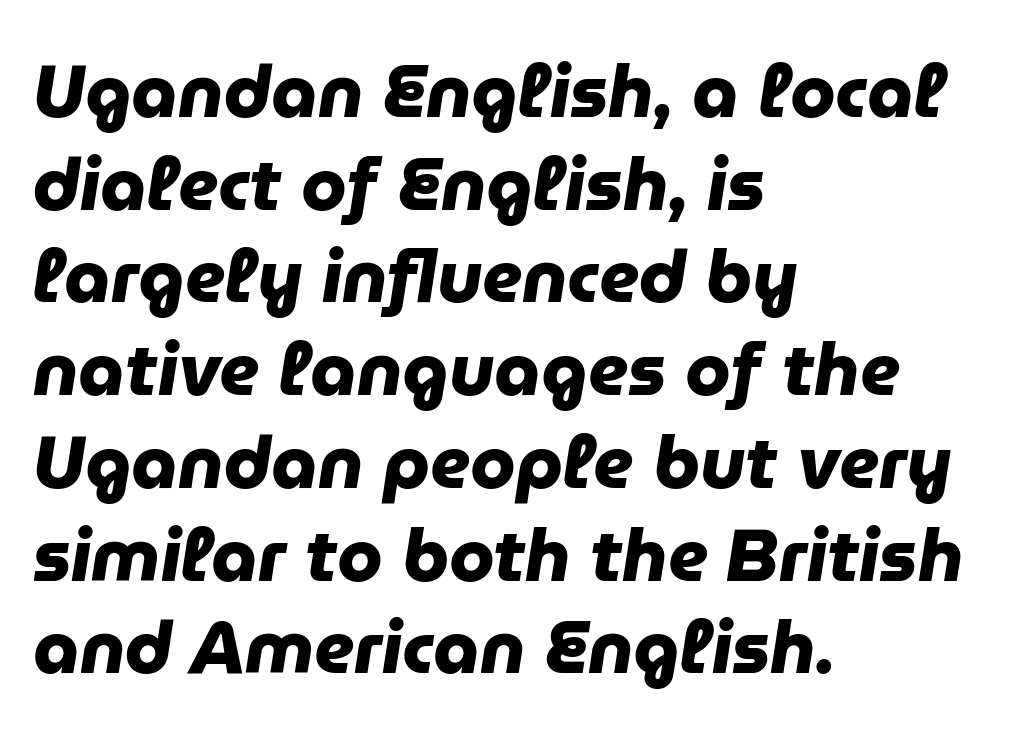
What kind of face is this? One without serifs — a sans. The space between consecutive lines is moderate. The compositor pushed each line to the left boundary. Default kerning and tracking; the words read as compact shapes. The strip under each line holds only bare page. Emphasis by weight is at full strength: bold.
